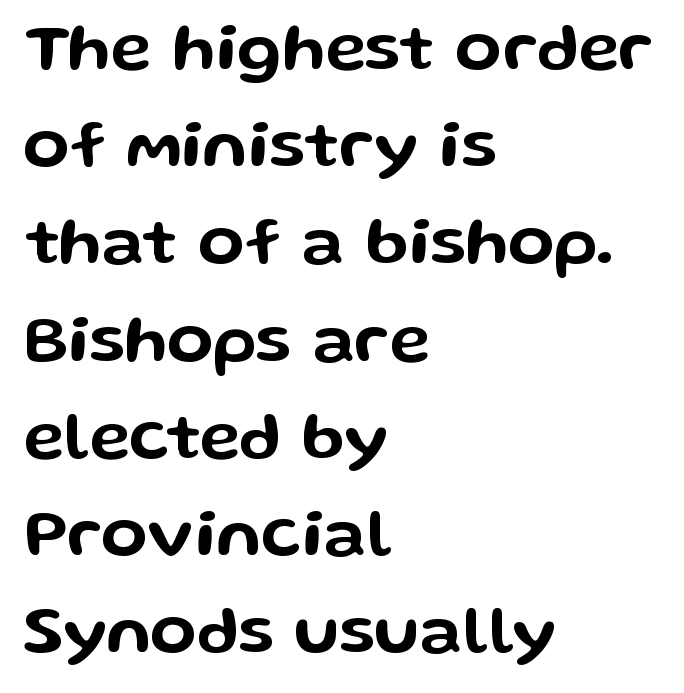
{"serif": "no", "italic": "no", "width": "wide", "stroke_contrast": "low", "x_height": "medium", "monospaced": "no", "underline": "no", "align": "left", "line_spacing": "normal", "line_spacing_ratio": 1.43, "letter_spacing": "normal", "letter_spacing_em": 0.0, "glyph_px": 68}
